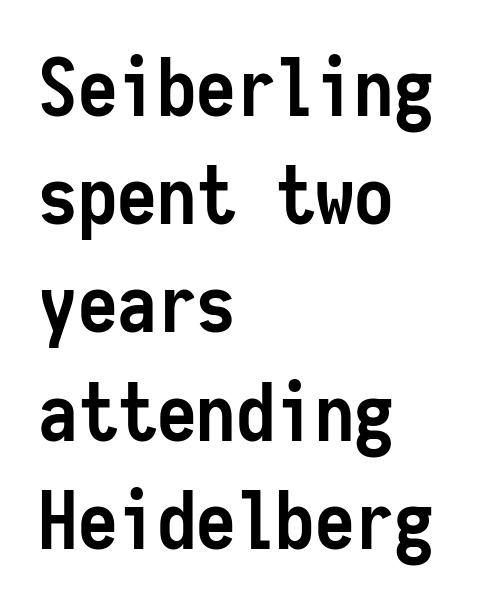
{"serif": "no", "italic": "no", "bold": "yes", "weight": "semibold", "width": "condensed", "stroke_contrast": "low", "x_height": "medium", "monospaced": "yes", "underline": "no", "align": "left", "line_spacing": "normal", "line_spacing_ratio": 1.37, "letter_spacing": "normal", "letter_spacing_em": 0.0, "glyph_px": 79}
